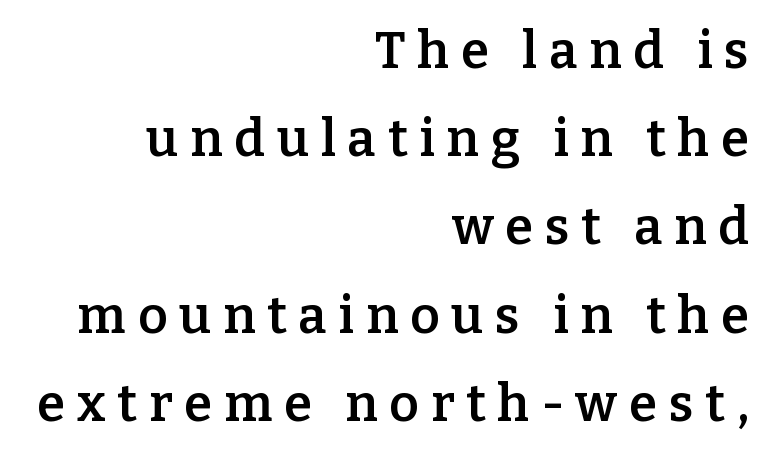
Q: Is the text bold? A: Semi-bold.
Q: Is the text italic (slanted)? A: No, it is upright.
Q: Is the typeface a serif or a sans-serif typeface? A: Serif.
Q: Is the text underlined? A: No.
Q: How is the paragraph aligned? A: Right-aligned.
Q: Is the spacing between letters normal or unusually wide? A: Unusually wide.
Q: Width (condensed, normal, or wide)? A: Normal.
Q: Stroke contrast? A: Low.
Q: x-height? A: Medium.
Q: Monospaced? A: No.
